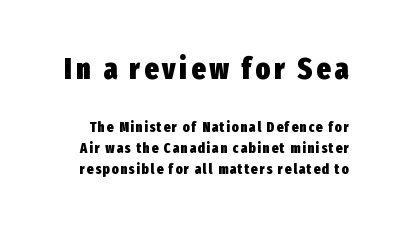
{"serif": "no", "italic": "no", "bold": "yes", "weight": "heavy", "width": "condensed", "stroke_contrast": "low", "x_height": "medium", "monospaced": "no", "underline": "no", "line_spacing": "normal", "line_spacing_ratio": 1.48, "larger_block": "first", "size_ratio": 2.14, "glyph_px": 30}
